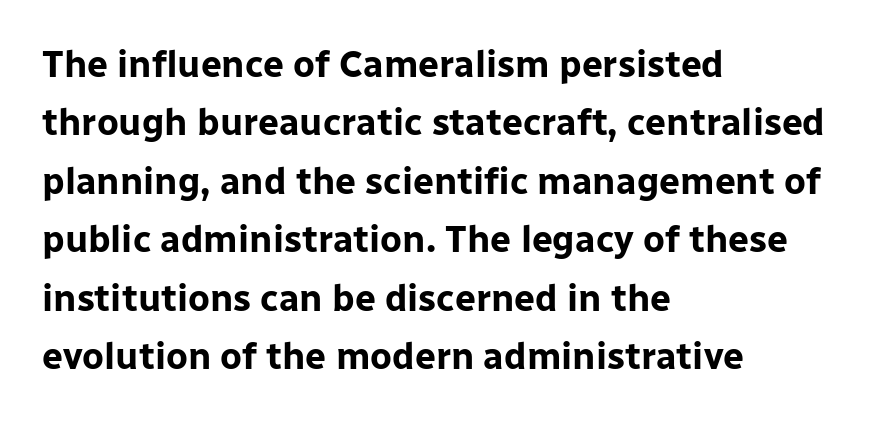
{"serif": "no", "italic": "no", "bold": "yes", "weight": "bold", "width": "normal", "stroke_contrast": "low", "x_height": "medium", "monospaced": "no", "underline": "no", "align": "left", "line_spacing": "normal", "line_spacing_ratio": 1.58, "letter_spacing": "normal", "letter_spacing_em": 0.0, "glyph_px": 37}
